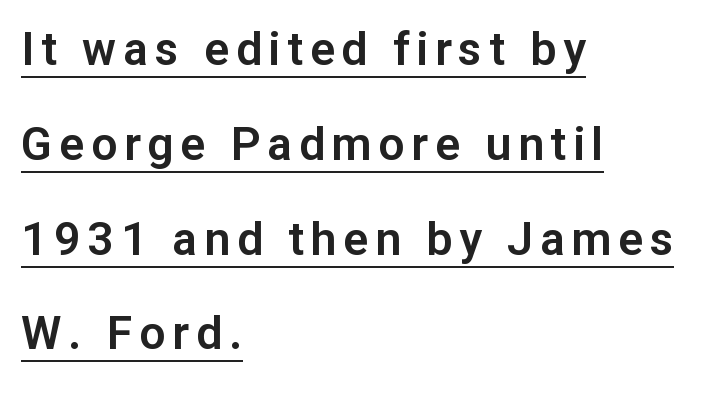
Q: Is the text italic (slanted)? A: No, it is upright.
Q: Is the typeface a serif or a sans-serif typeface? A: Sans-serif.
Q: Is the text underlined? A: Yes.
Q: How is the paragraph aligned? A: Left-aligned.
Q: Is the spacing between lines tight, normal or loose? A: Loose.
Q: Width (condensed, normal, or wide)? A: Normal.
Q: Stroke contrast? A: Low.
Q: x-height? A: Medium.
Q: Monospaced? A: No.
